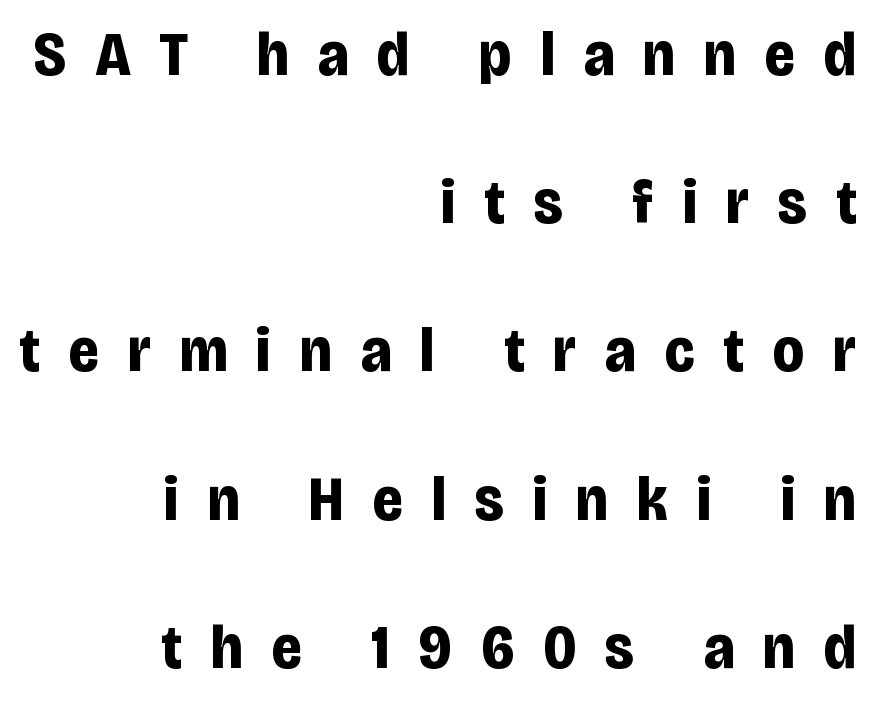
Strokes here are thick enough to call this a true bold. If you drew a line through each stem, it would be perfectly vertical. Has an underline been added? It has not. Loosely led — the rows are spread out. Teacher's note: observe the even right margin — that is flush-right alignment.
